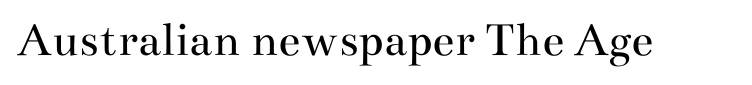
{"serif": "yes", "italic": "no", "bold": "no", "weight": "regular", "width": "wide", "stroke_contrast": "medium", "x_height": "small", "monospaced": "no", "underline": "no", "letter_spacing": "normal", "letter_spacing_em": 0.0, "glyph_px": 50}
